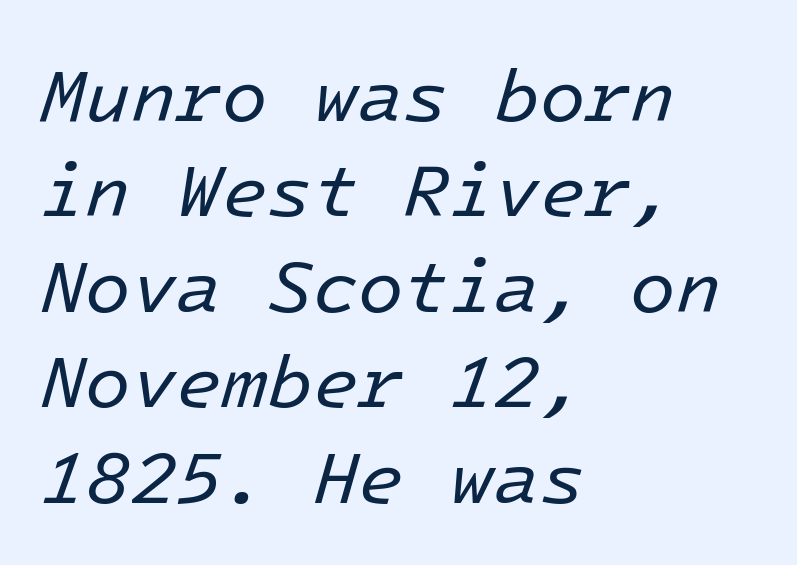
{"italic": "yes", "lean": "right", "slant_degrees": 16, "bold": "no", "weight": "regular", "width": "normal", "stroke_contrast": "low", "x_height": "medium", "underline": "no", "align": "left", "line_spacing": "normal", "line_spacing_ratio": 1.29, "letter_spacing": "normal", "letter_spacing_em": 0.0, "glyph_px": 74}
